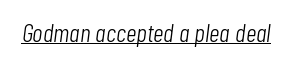
The image shows 26 px text type, italic (leaning right); set normal letter spacing, underlined.
